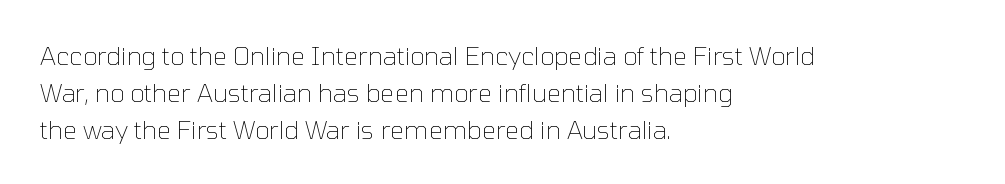
The image shows 25 px text type, upright; set left-aligned, normal line spacing (1.48x), normal letter spacing, not underlined.
